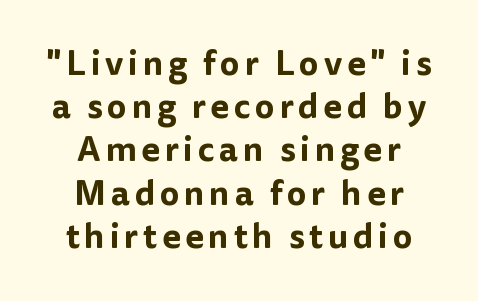
Compared with a flush-left layout, this one balances lines on the center instead. It's the straight-up-and-down kind of type. Varying glyph widths throughout — classic text-font behaviour. Clear beneath every line of the passage. Quick note: interline space is typical.
